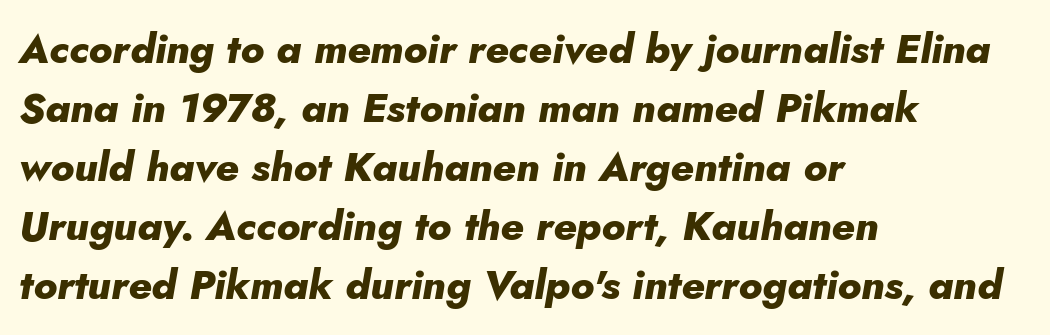
Q: Is the text bold? A: Yes.
Q: Is the text italic (slanted)? A: Yes, it leans right by about 10 degrees.
Q: Is the text underlined? A: No.
Q: How is the paragraph aligned? A: Left-aligned.
Q: Is the spacing between letters normal or unusually wide? A: Normal.
Q: Is the spacing between lines tight, normal or loose? A: Normal.
Q: Width (condensed, normal, or wide)? A: Normal.
Q: Stroke contrast? A: Low.
Q: x-height? A: Small.
Q: Monospaced? A: No.
